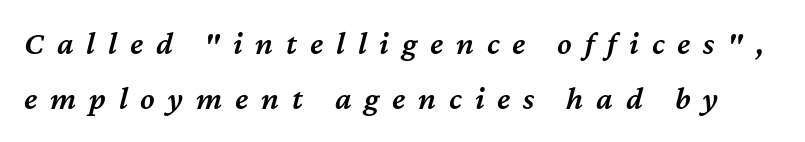
Q: Is the text bold? A: Semi-bold.
Q: Is the text italic (slanted)? A: Yes, it leans right by about 12 degrees.
Q: Is the text underlined? A: No.
Q: Is the spacing between letters normal or unusually wide? A: Unusually wide.
Q: Is the spacing between lines tight, normal or loose? A: Normal.
Q: Width (condensed, normal, or wide)? A: Normal.
Q: Stroke contrast? A: Medium.
Q: x-height? A: Medium.
Q: Monospaced? A: No.
